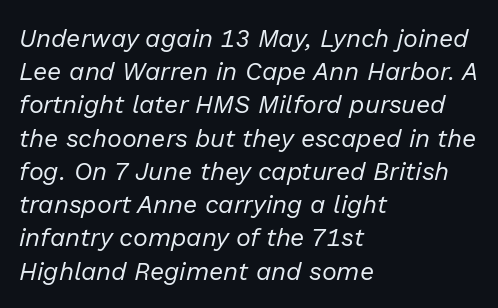
{"italic": "yes", "lean": "right", "slant_degrees": 13, "bold": "no", "underline": "no", "align": "left", "line_spacing": "normal", "line_spacing_ratio": 1.33, "letter_spacing": "normal", "letter_spacing_em": 0.0, "glyph_px": 25}
